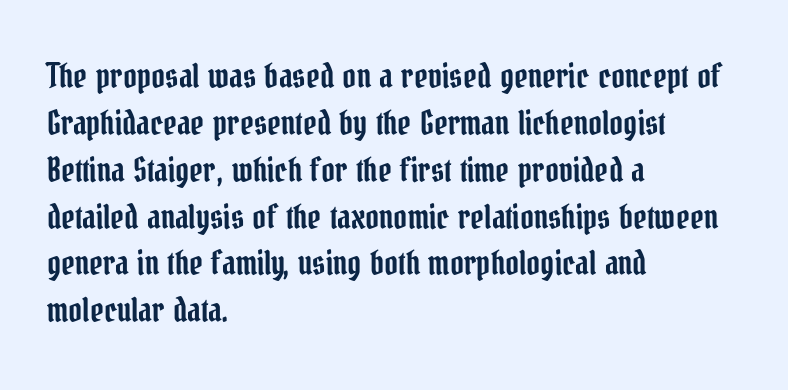
{"serif": "yes", "italic": "no", "width": "condensed", "stroke_contrast": "low", "x_height": "medium", "monospaced": "no", "underline": "no", "align": "left", "line_spacing": "normal", "line_spacing_ratio": 1.42, "letter_spacing": "normal", "letter_spacing_em": 0.0, "glyph_px": 33}
